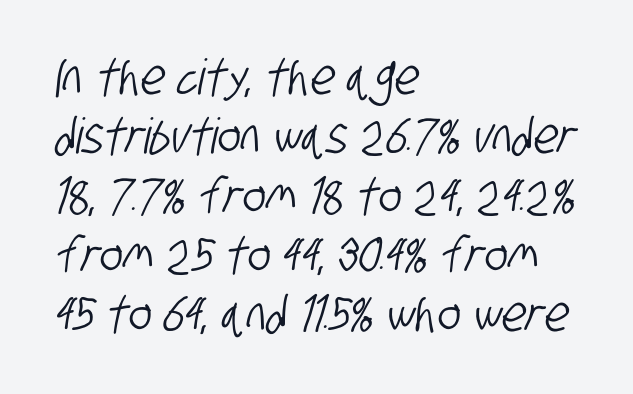
Does the type have serifs? No, each stem ends abruptly. Each letter keeps its own natural width here, so spacing adapts to shape. The passage is arranged the way most books set body copy — flush left. Descenders hang freely into open space.
